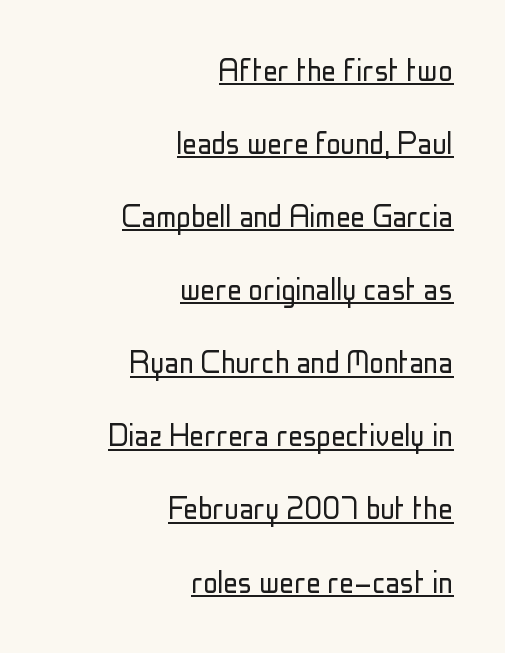
The image shows 36 px light, condensed sans-serif type, upright; set right-aligned, loose line spacing (2.03x), normal letter spacing, underlined; low stroke contrast and a medium x-height.
